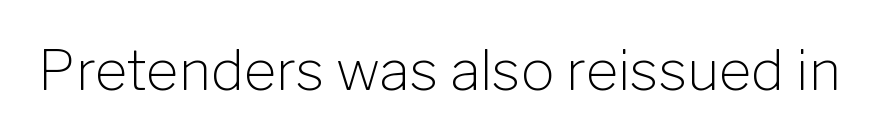
Each letter keeps its own natural width here, so spacing adapts to shape. Type style note: lacks serifs. Designer's note — italics off, roman on. This rendering leaves character spacing at its baseline value. The letters look calm and open, with moderate or lighter stems.
